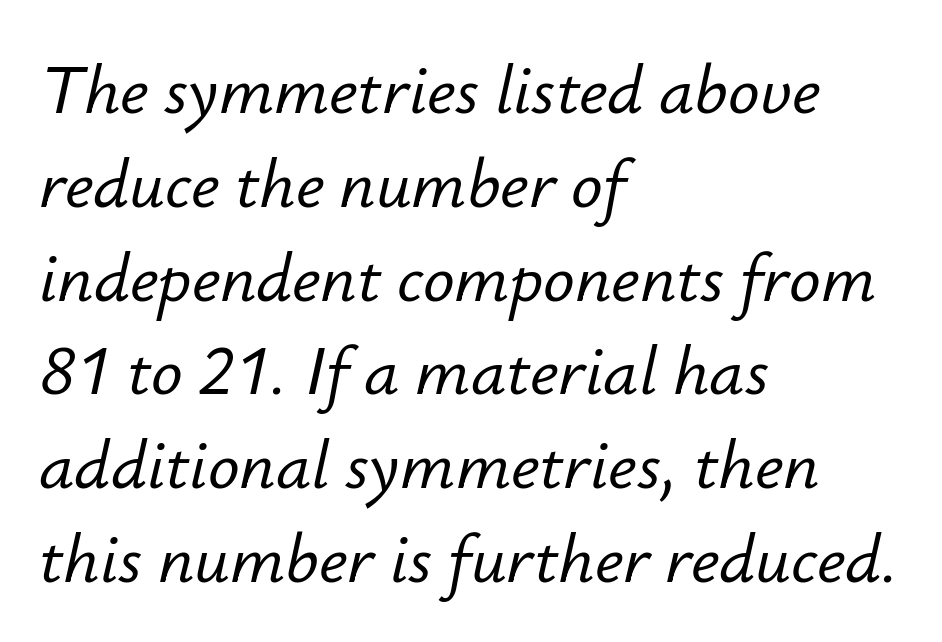
The image shows 70 px text type, italic (leaning right); set left-aligned, normal line spacing (1.34x), normal letter spacing, not underlined; low stroke contrast and a small x-height.
